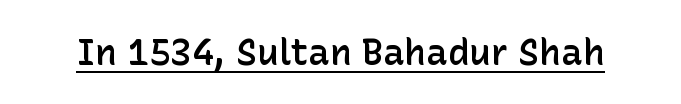
{"serif": "no", "italic": "no", "bold": "semi", "weight": "semibold", "width": "normal", "stroke_contrast": "low", "x_height": "medium", "monospaced": "no", "underline": "yes", "letter_spacing": "normal", "letter_spacing_em": 0.0, "glyph_px": 36}
